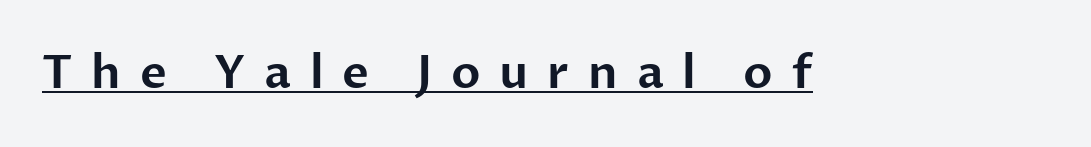
The image shows 46 px sans-serif type, upright; set unusually wide letter spacing (+0.41 em), underlined; low stroke contrast and a medium x-height.
